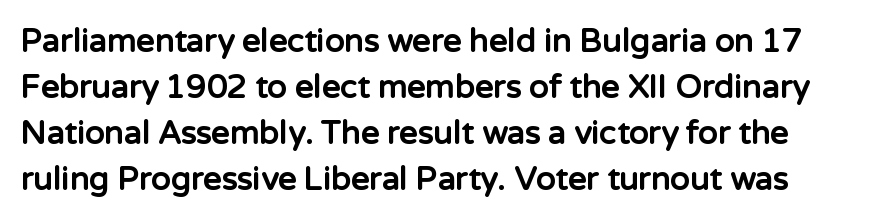
Q: Is the text bold? A: Yes.
Q: Is the text italic (slanted)? A: No, it is upright.
Q: Is the typeface a serif or a sans-serif typeface? A: Sans-serif.
Q: Is the text underlined? A: No.
Q: Is the spacing between letters normal or unusually wide? A: Normal.
Q: Is the spacing between lines tight, normal or loose? A: Normal.
Q: Width (condensed, normal, or wide)? A: Normal.
Q: Stroke contrast? A: Low.
Q: x-height? A: Medium.
Q: Monospaced? A: No.
